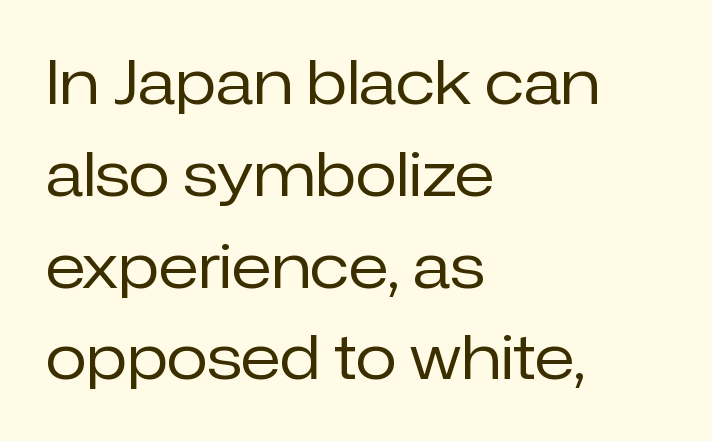
Q: Is the text bold? A: No.
Q: Is the text italic (slanted)? A: No, it is upright.
Q: Is the typeface a serif or a sans-serif typeface? A: Sans-serif.
Q: Is the text underlined? A: No.
Q: How is the paragraph aligned? A: Left-aligned.
Q: Is the spacing between letters normal or unusually wide? A: Normal.
Q: Is the spacing between lines tight, normal or loose? A: Normal.
Q: Width (condensed, normal, or wide)? A: Normal.
Q: Stroke contrast? A: Low.
Q: x-height? A: Medium.
Q: Monospaced? A: No.
